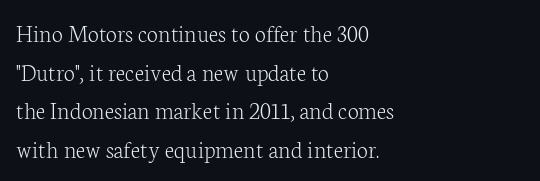
Q: Is the text bold? A: No.
Q: Is the text italic (slanted)? A: No, it is upright.
Q: Is the text underlined? A: No.
Q: How is the paragraph aligned? A: Left-aligned.
Q: Is the spacing between letters normal or unusually wide? A: Normal.
Q: Is the spacing between lines tight, normal or loose? A: Normal.
